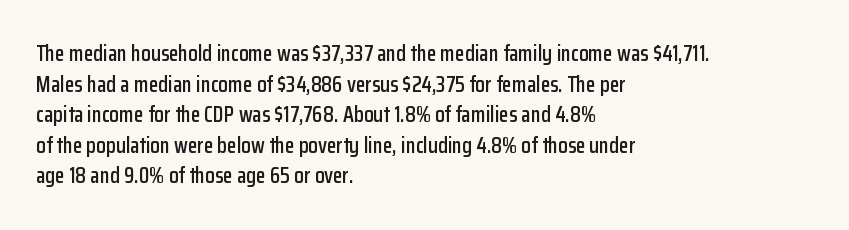
{"italic": "no", "underline": "no", "align": "left", "line_spacing": "normal", "line_spacing_ratio": 1.39, "letter_spacing": "normal", "letter_spacing_em": 0.0, "glyph_px": 22}
